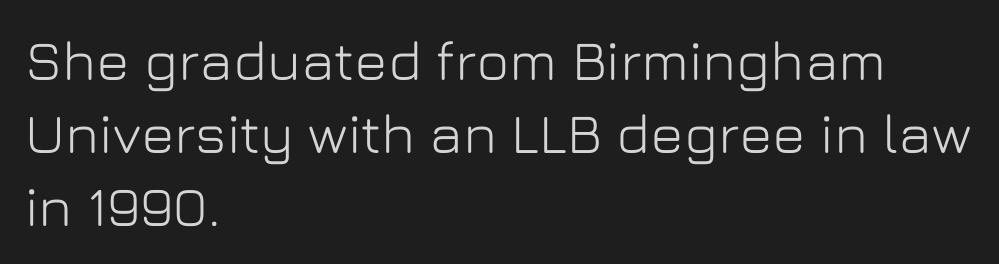
The rendering uses natural spacing where letterforms have individual widths. Type without underlining. Italic? Not at all — the glyphs are vertical. Typeset ragged right — the left edge is the straight one.
